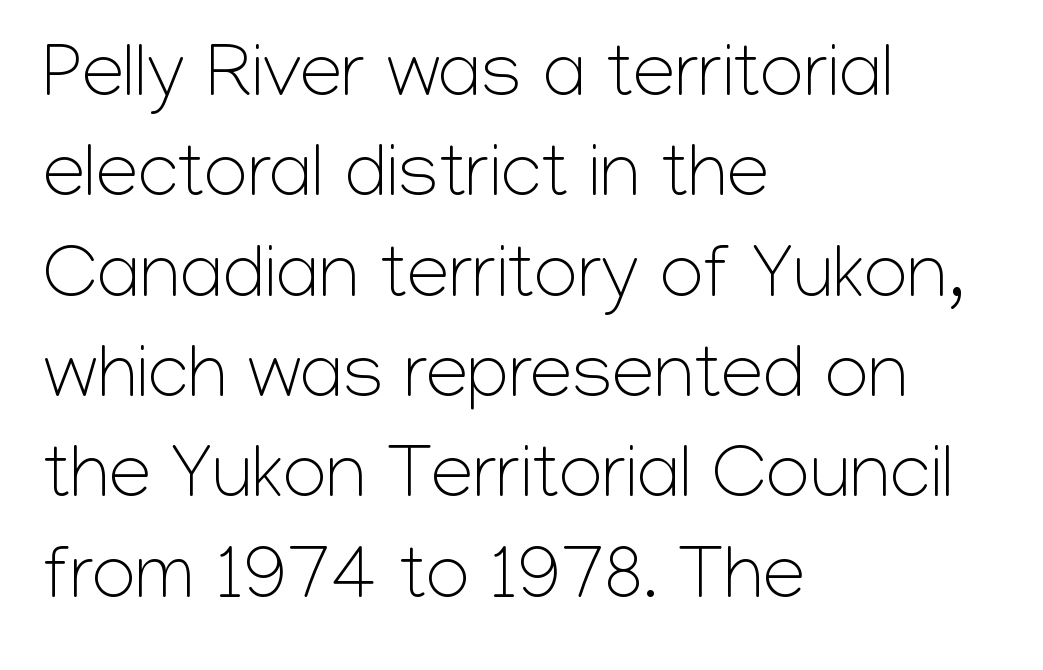
The image shows 76 px light sans-serif type, upright; set left-aligned, normal line spacing (1.32x), normal letter spacing, not underlined; low stroke contrast and a medium x-height.
